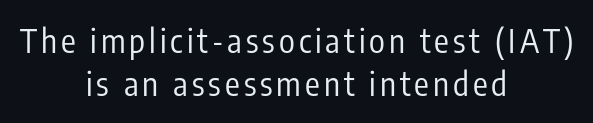
Q: Is the text bold? A: No.
Q: Is the text italic (slanted)? A: No, it is upright.
Q: Is the typeface a serif or a sans-serif typeface? A: Sans-serif.
Q: Is the text underlined? A: No.
Q: How is the paragraph aligned? A: Centered.
Q: Is the spacing between lines tight, normal or loose? A: Normal.
Q: Width (condensed, normal, or wide)? A: Condensed.
Q: Stroke contrast? A: Low.
Q: x-height? A: Medium.
Q: Monospaced? A: No.
